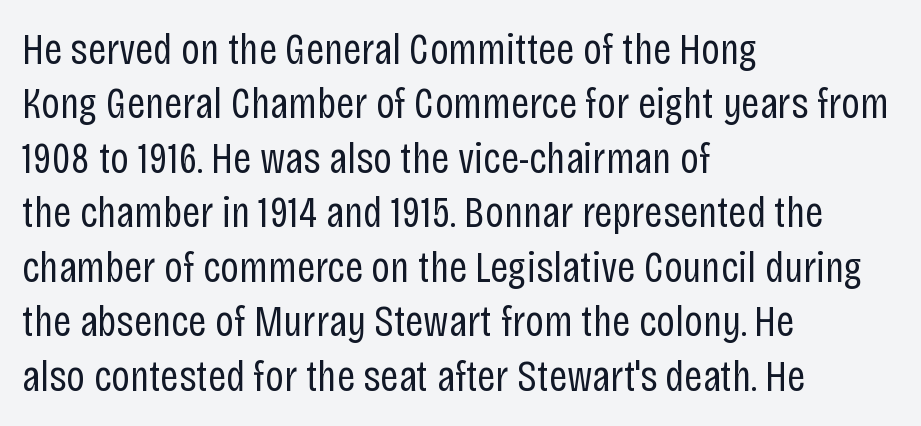
The image shows 45 px regular-weight, condensed sans-serif type, upright; set left-aligned, line spacing 1.21x, normal letter spacing, not underlined; low stroke contrast and a large x-height.
